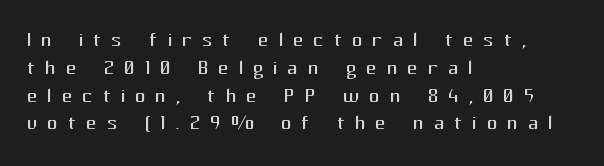
The image shows 27 px text type, upright; set left-aligned, tight line spacing (1.03x), unusually wide letter spacing (+0.35 em), not underlined.
